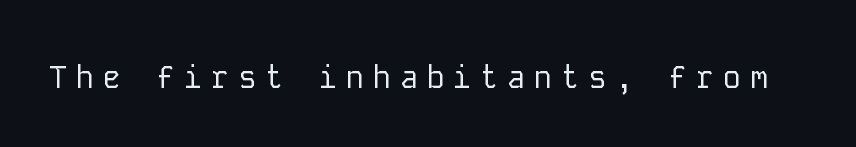
{"serif": "no", "italic": "no", "bold": "no", "weight": "regular", "width": "normal", "stroke_contrast": "low", "x_height": "medium", "monospaced": "yes", "underline": "no", "letter_spacing": "wide", "letter_spacing_em": 0.27, "glyph_px": 31}
